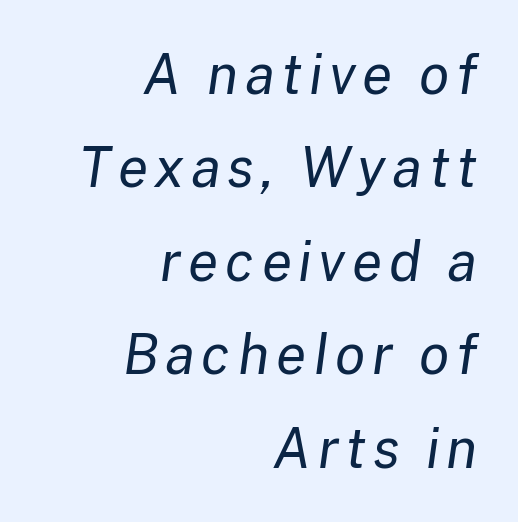
{"italic": "yes", "lean": "right", "slant_degrees": 8, "bold": "no", "weight": "regular", "width": "normal", "stroke_contrast": "low", "x_height": "medium", "monospaced": "no", "underline": "no", "align": "right", "line_spacing": "normal", "line_spacing_ratio": 1.7, "glyph_px": 55}
